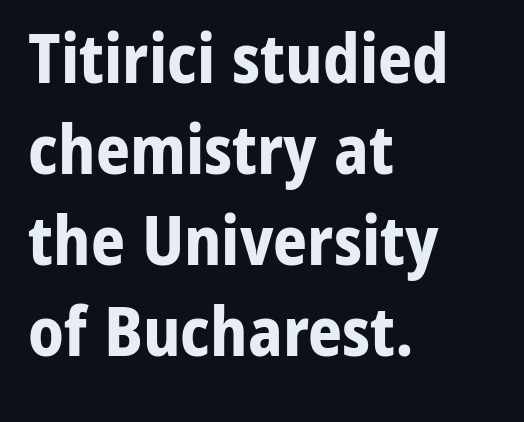
{"serif": "no", "italic": "no", "bold": "yes", "weight": "bold", "width": "normal", "stroke_contrast": "low", "x_height": "medium", "monospaced": "no", "underline": "no", "align": "left", "line_spacing": "normal", "line_spacing_ratio": 1.36, "letter_spacing": "normal", "letter_spacing_em": 0.0, "glyph_px": 67}
